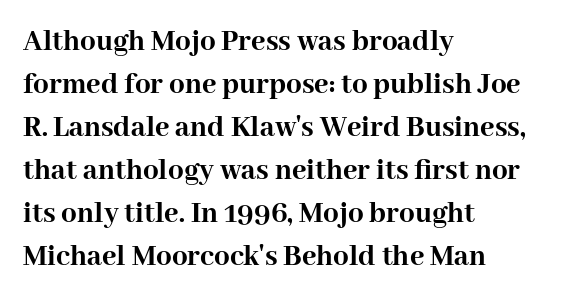
Q: Is the text bold? A: Yes.
Q: Is the text italic (slanted)? A: No, it is upright.
Q: Is the typeface a serif or a sans-serif typeface? A: Serif.
Q: Is the text underlined? A: No.
Q: How is the paragraph aligned? A: Left-aligned.
Q: Is the spacing between letters normal or unusually wide? A: Normal.
Q: Is the spacing between lines tight, normal or loose? A: Normal.
Q: Width (condensed, normal, or wide)? A: Normal.
Q: Stroke contrast? A: High.
Q: x-height? A: Medium.
Q: Monospaced? A: No.
